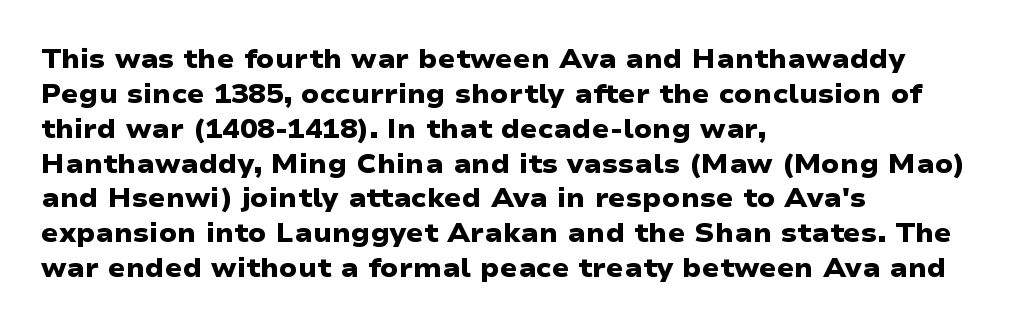
Honestly, there is no underline to notice here at all. Every letter is thick-stroked: bold, no question. Horizontal bands of white between lines are of average thickness. The typesetter chose a ragged-right arrangement here. Honestly, the letter spacing is just normal — you wouldn't notice it.
